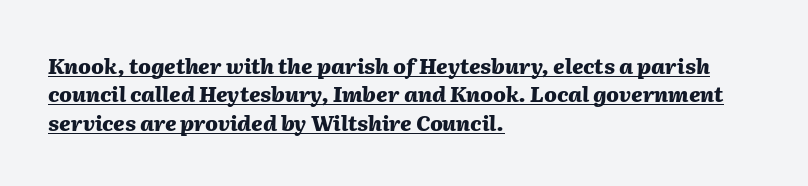
The passage is arranged the way most books set body copy — flush left. Quick note: underline on. A typesetter would mark this as italic. How would I describe the line gaps? Plain and ordinary. Chunky letters — that's bold for sure.
